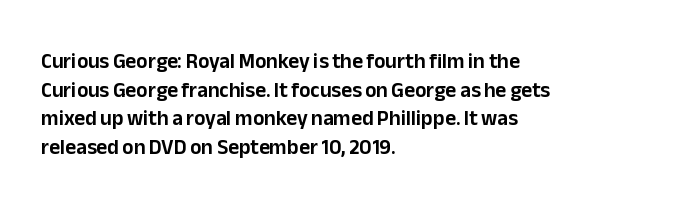
The image shows 21 px text type, upright; set left-aligned, normal line spacing (1.36x), normal letter spacing, not underlined.
